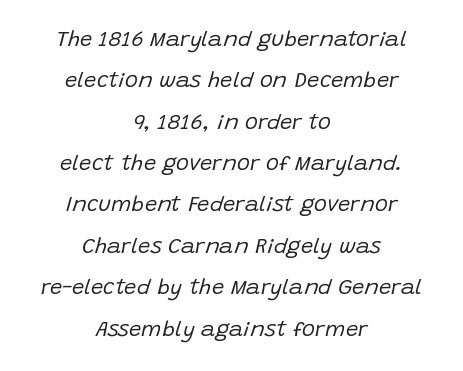
Q: Is the text bold? A: No.
Q: Is the text italic (slanted)? A: Yes, it leans right by about 15 degrees.
Q: Is the text underlined? A: No.
Q: How is the paragraph aligned? A: Centered.
Q: Is the spacing between letters normal or unusually wide? A: Normal.
